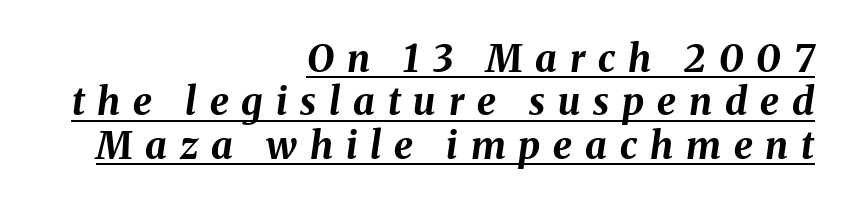
The image shows 38 px bold type, italic (leaning right); set right-aligned, tight line spacing (1.14x), unusually wide letter spacing (+0.34 em), underlined; medium stroke contrast and a medium x-height.
